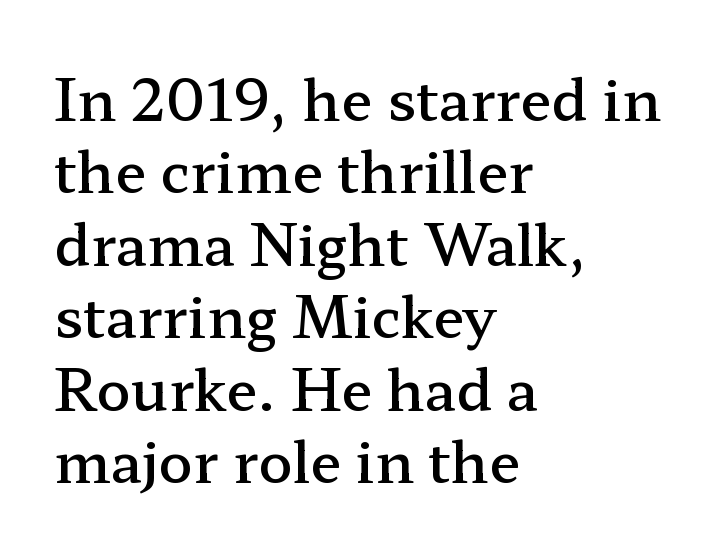
The image shows 57 px semibold, wide serif type, upright; set left-aligned, normal line spacing (1.27x), normal letter spacing, not underlined; low stroke contrast and a medium x-height.
